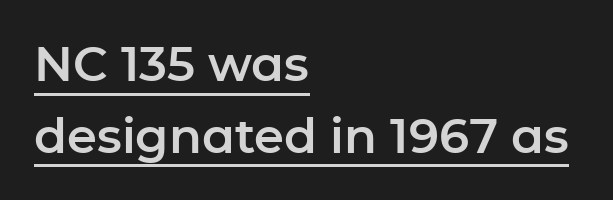
Q: Is the text italic (slanted)? A: No, it is upright.
Q: Is the typeface a serif or a sans-serif typeface? A: Sans-serif.
Q: Is the text underlined? A: Yes.
Q: How is the paragraph aligned? A: Left-aligned.
Q: Is the spacing between letters normal or unusually wide? A: Normal.
Q: Is the spacing between lines tight, normal or loose? A: Normal.
Q: Width (condensed, normal, or wide)? A: Normal.
Q: Stroke contrast? A: Low.
Q: x-height? A: Medium.
Q: Monospaced? A: No.
